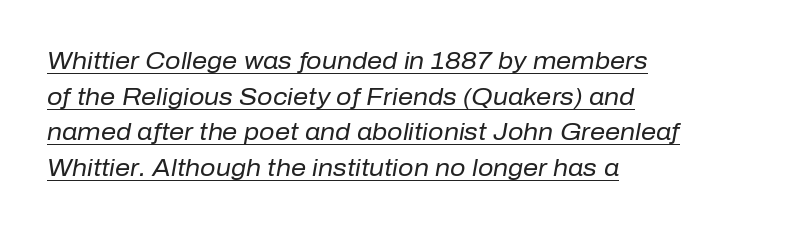
The image shows 24 px text type, italic (leaning right); set left-aligned, normal line spacing (1.48x), normal letter spacing, underlined.
